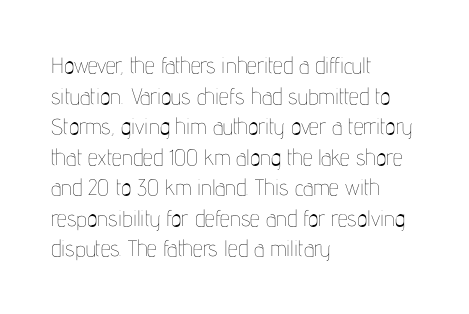
The image shows 22 px text type, upright; set left-aligned, normal line spacing (1.39x), normal letter spacing, not underlined.
